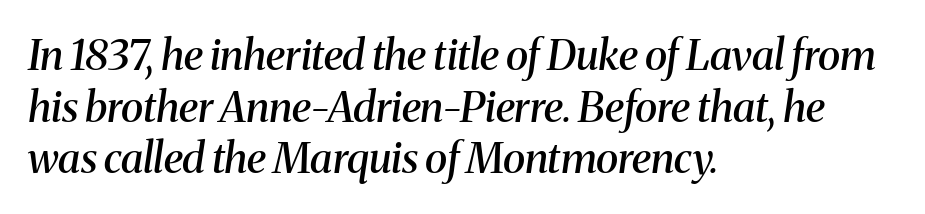
The image shows 42 px semibold serif type, italic (leaning right); set left-aligned, line spacing 1.23x, normal letter spacing, not underlined; medium stroke contrast and a medium x-height.
